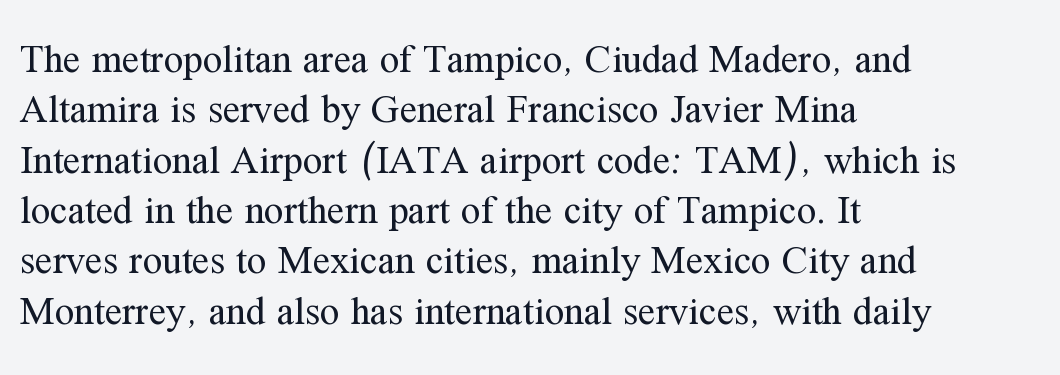
The image shows 39 px regular-weight serif type, upright; set left-aligned, normal line spacing (1.29x), normal letter spacing, not underlined; medium stroke contrast and a medium x-height.
